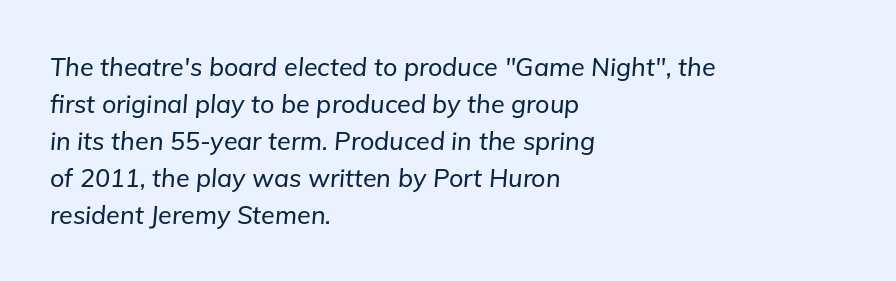
{"italic": "yes", "lean": "right", "slant_degrees": 5, "underline": "no", "align": "left", "line_spacing": "normal", "line_spacing_ratio": 1.48, "letter_spacing": "normal", "letter_spacing_em": 0.0, "glyph_px": 25}
